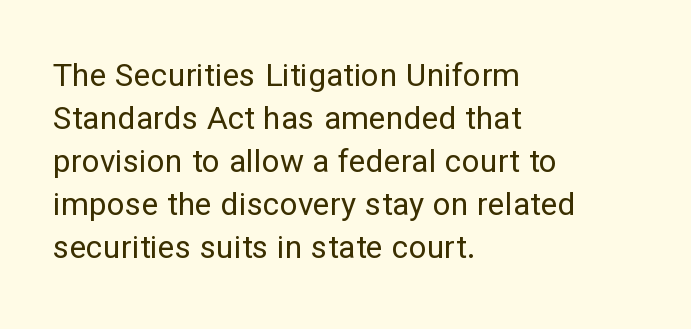
Q: Is the text bold? A: No.
Q: Is the text italic (slanted)? A: No, it is upright.
Q: Is the typeface a serif or a sans-serif typeface? A: Sans-serif.
Q: Is the text underlined? A: No.
Q: How is the paragraph aligned? A: Left-aligned.
Q: Is the spacing between letters normal or unusually wide? A: Normal.
Q: Is the spacing between lines tight, normal or loose? A: Normal.
Q: Width (condensed, normal, or wide)? A: Normal.
Q: Stroke contrast? A: Low.
Q: x-height? A: Medium.
Q: Monospaced? A: No.
